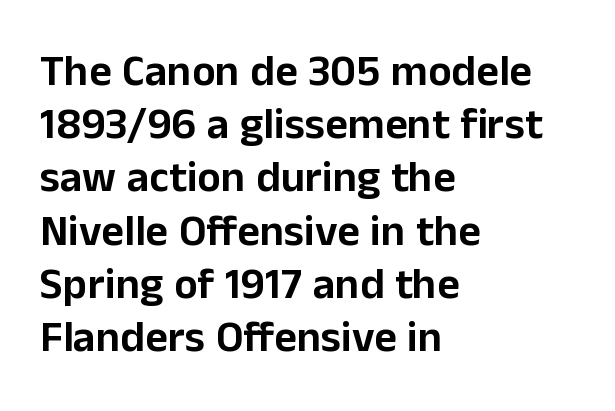
{"serif": "no", "italic": "no", "width": "normal", "stroke_contrast": "low", "x_height": "medium", "monospaced": "no", "underline": "no", "align": "left", "line_spacing_ratio": 1.21, "letter_spacing": "normal", "letter_spacing_em": 0.0, "glyph_px": 44}
